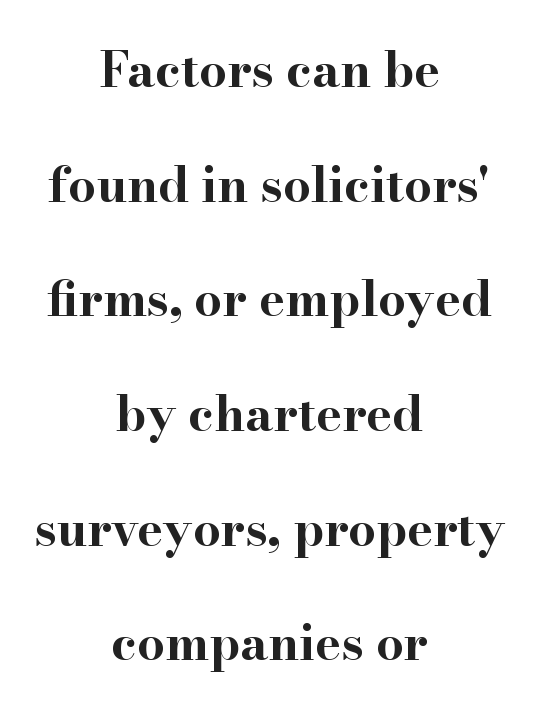
Q: Is the text bold? A: Yes.
Q: Is the text italic (slanted)? A: No, it is upright.
Q: Is the typeface a serif or a sans-serif typeface? A: Serif.
Q: Is the text underlined? A: No.
Q: How is the paragraph aligned? A: Centered.
Q: Is the spacing between letters normal or unusually wide? A: Normal.
Q: Is the spacing between lines tight, normal or loose? A: Loose.
Q: Width (condensed, normal, or wide)? A: Wide.
Q: Stroke contrast? A: High.
Q: x-height? A: Small.
Q: Monospaced? A: No.
